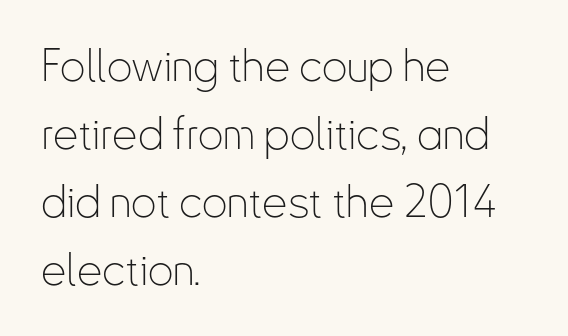
{"serif": "no", "italic": "no", "bold": "no", "weight": "thin", "width": "condensed", "stroke_contrast": "low", "x_height": "small", "monospaced": "no", "underline": "no", "align": "left", "line_spacing": "normal", "line_spacing_ratio": 1.51, "letter_spacing": "normal", "letter_spacing_em": 0.0, "glyph_px": 45}
